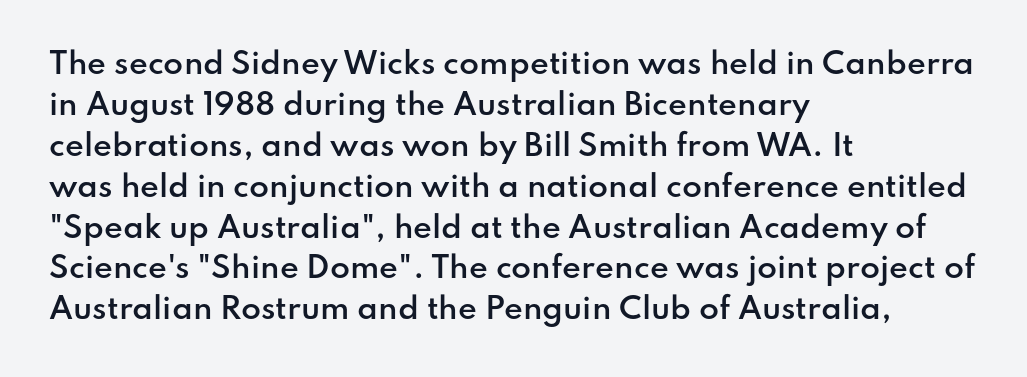
{"serif": "no", "italic": "no", "bold": "semi", "weight": "semibold", "width": "normal", "stroke_contrast": "low", "x_height": "small", "monospaced": "no", "underline": "no", "align": "left", "line_spacing": "normal", "line_spacing_ratio": 1.41, "letter_spacing": "normal", "letter_spacing_em": 0.0, "glyph_px": 29}
